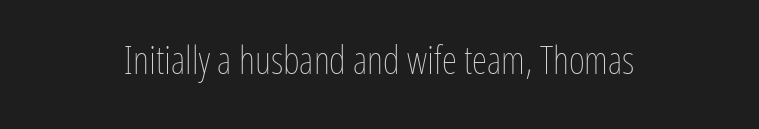
The image shows 39 px thin, condensed type, upright; set centered, normal letter spacing, not underlined; low stroke contrast and a medium x-height.
